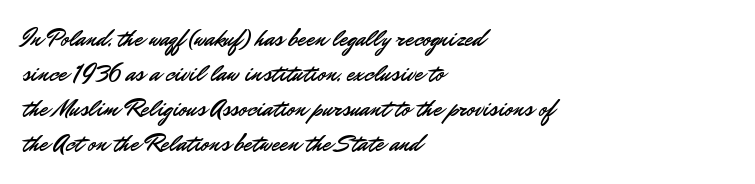
The image shows 24 px text type; set left-aligned, normal line spacing (1.46x), normal letter spacing, not underlined.
